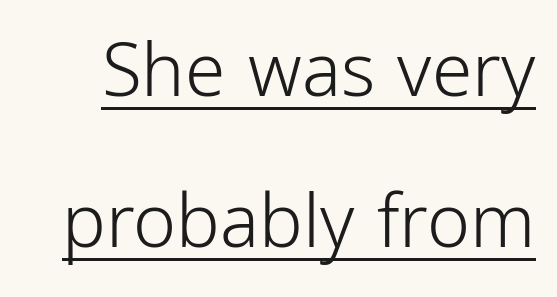
Q: Is the text bold? A: No.
Q: Is the text italic (slanted)? A: No, it is upright.
Q: Is the typeface a serif or a sans-serif typeface? A: Sans-serif.
Q: Is the text underlined? A: Yes.
Q: Is the spacing between letters normal or unusually wide? A: Normal.
Q: Is the spacing between lines tight, normal or loose? A: Loose.
Q: Width (condensed, normal, or wide)? A: Condensed.
Q: Stroke contrast? A: Low.
Q: x-height? A: Medium.
Q: Monospaced? A: No.
